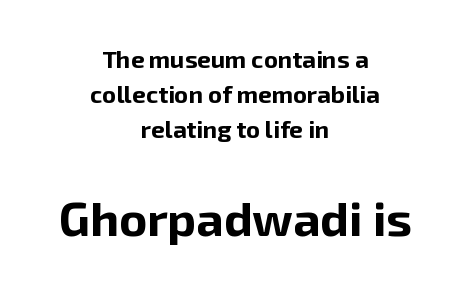
Q: Is the text bold? A: Yes.
Q: Is the text italic (slanted)? A: No, it is upright.
Q: Is the typeface a serif or a sans-serif typeface? A: Sans-serif.
Q: Is the text underlined? A: No.
Q: How is the paragraph aligned? A: Centered.
Q: Is the spacing between letters normal or unusually wide? A: Normal.
Q: Is the spacing between lines tight, normal or loose? A: Normal.
Q: Which block of text is set in a larger size, the first (top) or the second (bottom)? A: The second (bottom) one.
Q: Width (condensed, normal, or wide)? A: Normal.
Q: Stroke contrast? A: Low.
Q: x-height? A: Medium.
Q: Monospaced? A: No.
